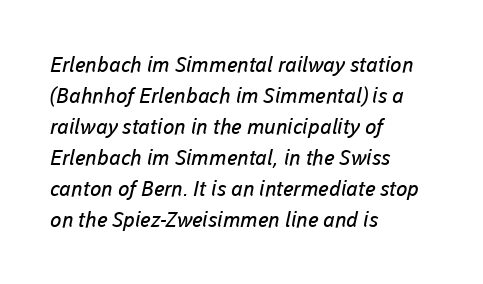
{"bold": "no", "underline": "no", "align": "left", "line_spacing": "normal", "line_spacing_ratio": 1.48, "letter_spacing": "normal", "letter_spacing_em": 0.0, "glyph_px": 21}
